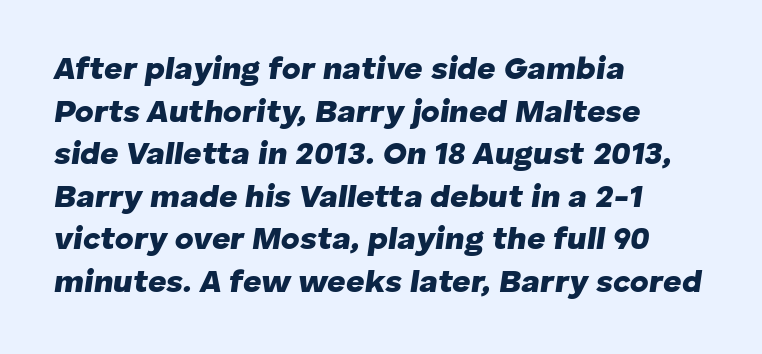
The image shows 32 px heavy type, italic (leaning right); set left-aligned, normal line spacing (1.33x), normal letter spacing, not underlined; low stroke contrast and a medium x-height.
